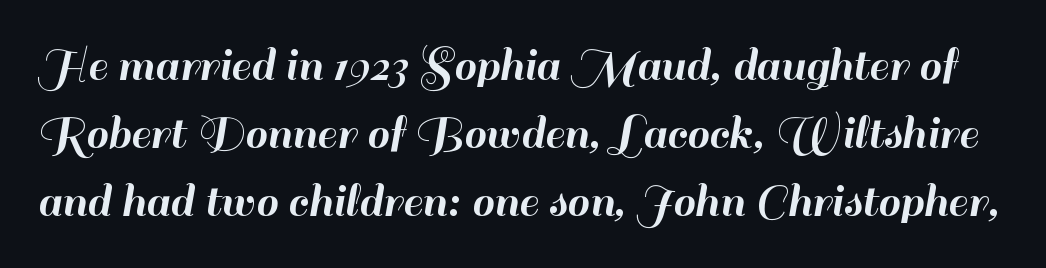
The image shows 50 px sans-serif type; set normal line spacing (1.36x), normal letter spacing, not underlined; high stroke contrast and a small x-height.
